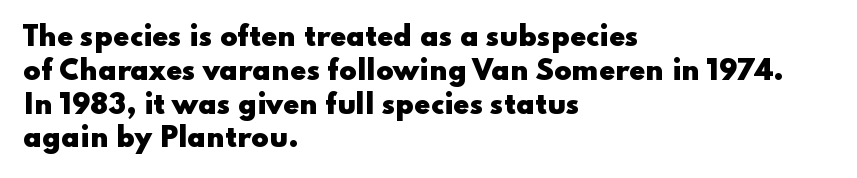
Q: Is the text bold? A: Yes.
Q: Is the text italic (slanted)? A: No, it is upright.
Q: Is the text underlined? A: No.
Q: How is the paragraph aligned? A: Left-aligned.
Q: Is the spacing between letters normal or unusually wide? A: Normal.
Q: Is the spacing between lines tight, normal or loose? A: Normal.
